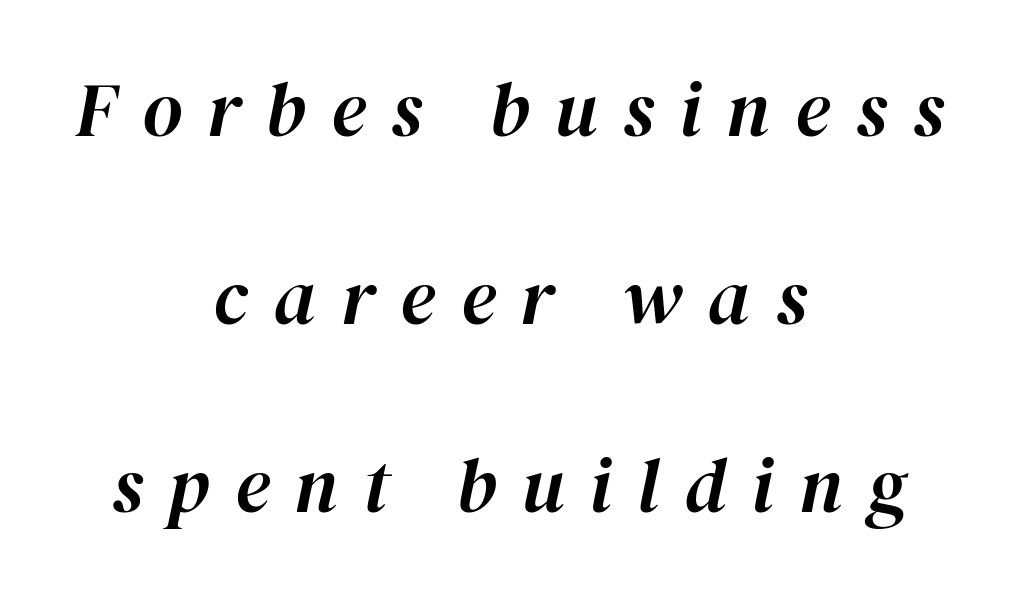
Q: Is the text italic (slanted)? A: Yes, it leans right by about 12 degrees.
Q: Is the text underlined? A: No.
Q: How is the paragraph aligned? A: Centered.
Q: Is the spacing between letters normal or unusually wide? A: Unusually wide.
Q: Is the spacing between lines tight, normal or loose? A: Loose.
Q: Width (condensed, normal, or wide)? A: Normal.
Q: Stroke contrast? A: High.
Q: x-height? A: Medium.
Q: Monospaced? A: No.
